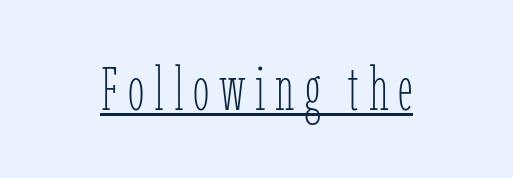
The image shows 60 px thin, condensed type, upright; set underlined; low stroke contrast and a medium x-height.
